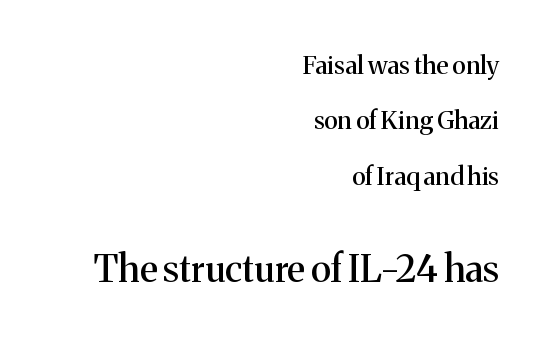
The image shows 37 px serif type, upright; set right-aligned, loose line spacing (2.22x), normal letter spacing, not underlined; the second (bottom) block is 1.48x larger; medium stroke contrast and a medium x-height.
